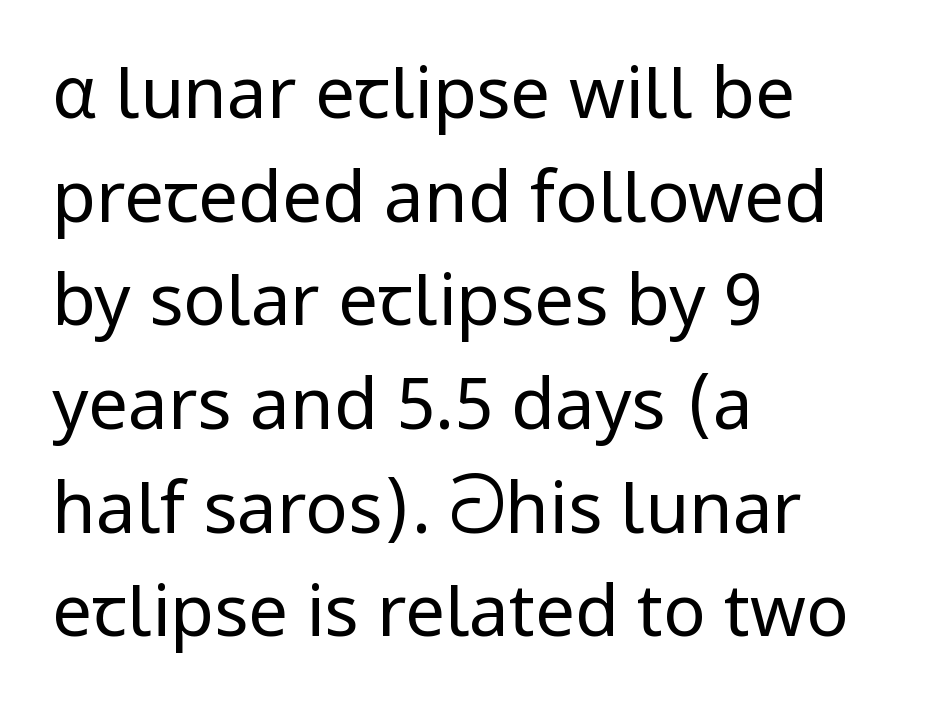
Q: Is the text bold? A: No.
Q: Is the text italic (slanted)? A: No, it is upright.
Q: Is the typeface a serif or a sans-serif typeface? A: Sans-serif.
Q: Is the text underlined? A: No.
Q: How is the paragraph aligned? A: Left-aligned.
Q: Is the spacing between letters normal or unusually wide? A: Normal.
Q: Is the spacing between lines tight, normal or loose? A: Normal.
Q: Width (condensed, normal, or wide)? A: Normal.
Q: Stroke contrast? A: Low.
Q: x-height? A: Medium.
Q: Monospaced? A: No.
